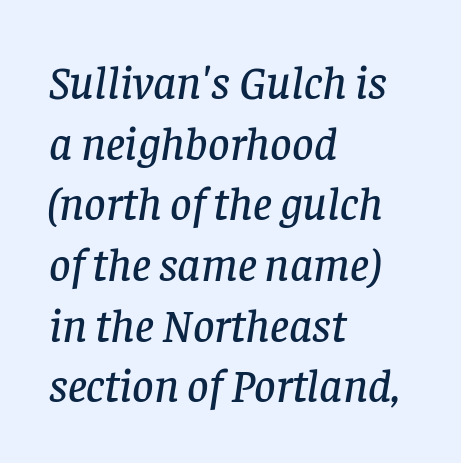
{"serif": "yes", "italic": "yes", "lean": "right", "slant_degrees": 8, "width": "normal", "stroke_contrast": "low", "x_height": "large", "monospaced": "no", "underline": "no", "align": "left", "line_spacing": "normal", "line_spacing_ratio": 1.29, "letter_spacing": "normal", "letter_spacing_em": 0.0, "glyph_px": 47}
